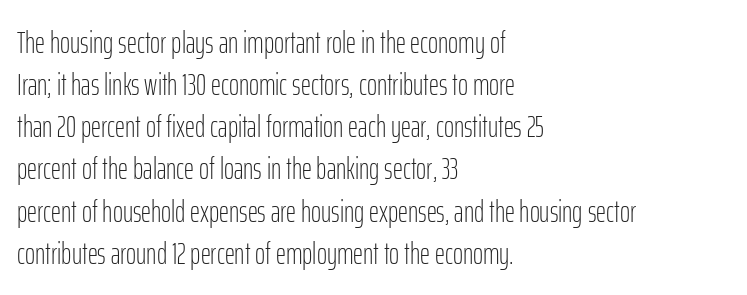
Stem width sits at or under what a default text font uses. The line-height multiplier appears to be the usual default. Proportional: the letters do not fall into vertical columns. The rendering shows plain stroke endings on the letterforms — a sans-serif design.
